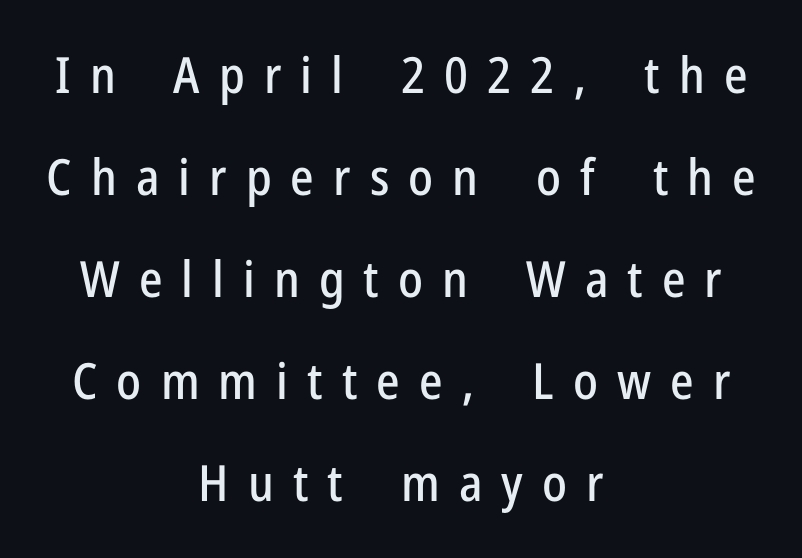
Nothing sits at the stroke ends, so this counts as sans-serif. This is roman type, the default non-slanted kind. Quick note: interline space is abundant. The area under the type is left untouched. Line starts and ends both wander, symmetrically. Tracking value appears strongly positive — letters spread wide.
